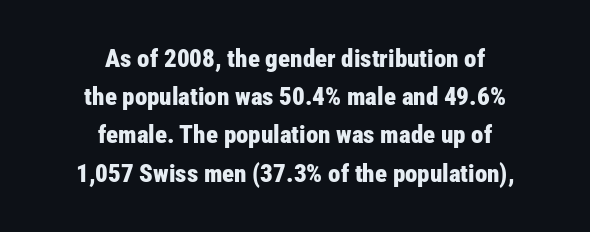
Q: Is the text bold? A: Yes.
Q: Is the text italic (slanted)? A: No, it is upright.
Q: Is the text underlined? A: No.
Q: How is the paragraph aligned? A: Centered.
Q: Is the spacing between letters normal or unusually wide? A: Normal.
Q: Is the spacing between lines tight, normal or loose? A: Normal.
